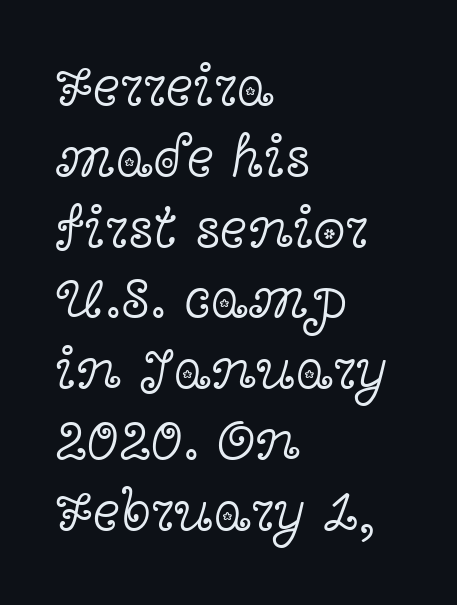
The image shows 58 px light, wide serif type; set left-aligned, line spacing 1.22x, normal letter spacing, not underlined; a medium x-height.
